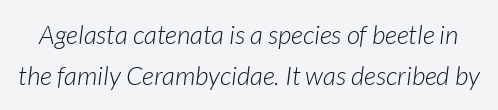
{"italic": "yes", "lean": "right", "slant_degrees": 7, "bold": "no", "underline": "no", "line_spacing": "normal", "line_spacing_ratio": 1.58, "letter_spacing": "normal", "letter_spacing_em": 0.0, "glyph_px": 26}
